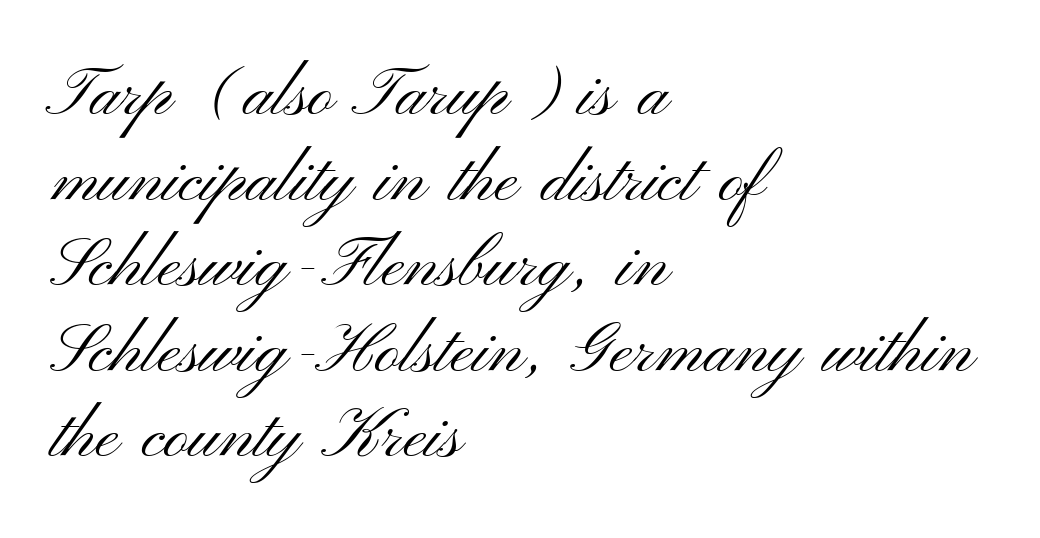
The image shows 69 px light, wide sans-serif type; set left-aligned, line spacing 1.24x, normal letter spacing, not underlined; medium stroke contrast and a small x-height.
